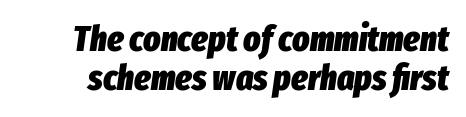
{"italic": "yes", "lean": "right", "slant_degrees": 8, "bold": "yes", "weight": "heavy", "width": "condensed", "stroke_contrast": "low", "x_height": "medium", "monospaced": "no", "underline": "no", "line_spacing": "tight", "line_spacing_ratio": 1.07, "letter_spacing": "normal", "letter_spacing_em": 0.0, "glyph_px": 36}
